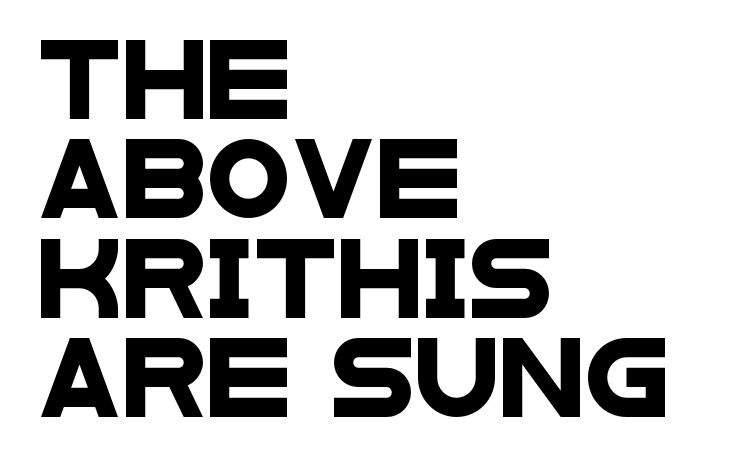
This sample keeps an unexceptional amount of space between lines. The font family rendered here belongs to the sans-serif group. Spacing verdict: proportional, widths tailored to each character. Anything drawn beneath the words? Only blank space. Students, note that the glyphs here touch the page at normal intervals. Reading down the block, your eye returns to a fixed left position each line.
